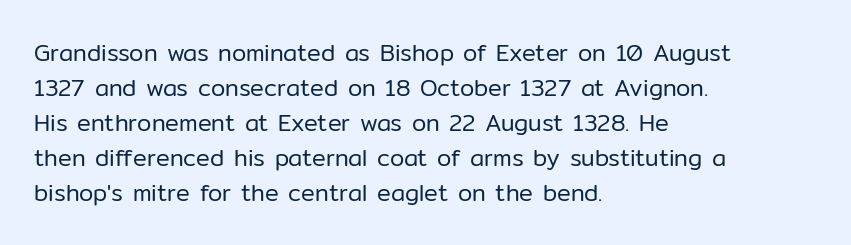
Weight: not bold — regular or lighter. The typesetter chose a ragged-right arrangement here. Each new line begins a customary step beneath the previous one. You could call the tracking neutral — neither tight nor loose. Only glyphs here, with clear space below each row. You can tell it's not italic because the verticals are truly vertical.
